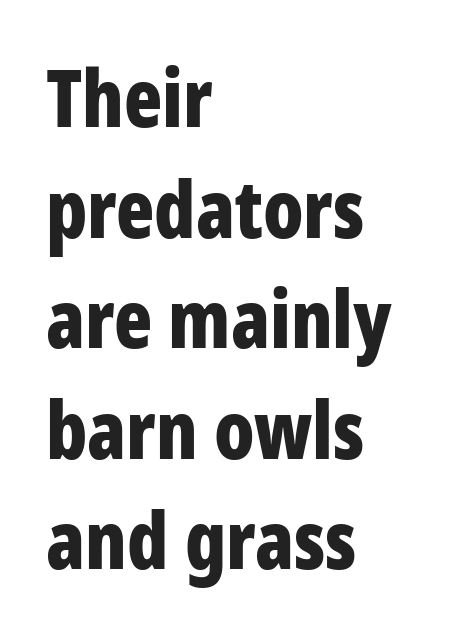
Q: Is the text bold? A: Yes.
Q: Is the text italic (slanted)? A: No, it is upright.
Q: Is the typeface a serif or a sans-serif typeface? A: Sans-serif.
Q: Is the text underlined? A: No.
Q: How is the paragraph aligned? A: Left-aligned.
Q: Is the spacing between letters normal or unusually wide? A: Normal.
Q: Is the spacing between lines tight, normal or loose? A: Normal.
Q: Width (condensed, normal, or wide)? A: Condensed.
Q: Stroke contrast? A: Low.
Q: x-height? A: Large.
Q: Monospaced? A: No.
